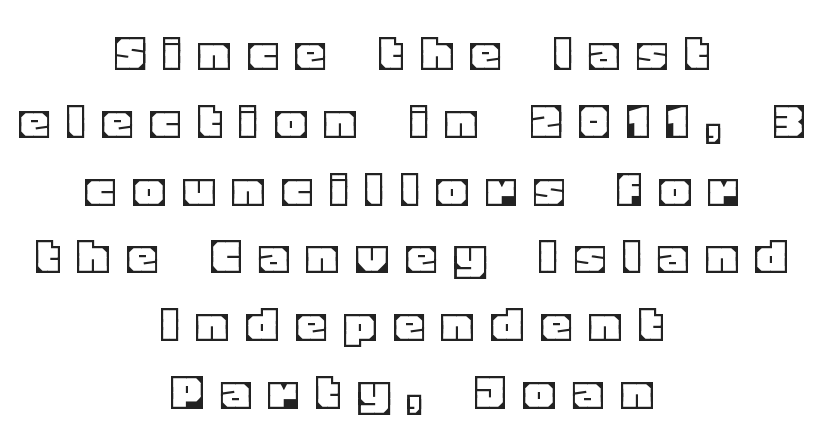
{"italic": "no", "width": "normal", "x_height": "large", "monospaced": "no", "underline": "no", "align": "center", "line_spacing_ratio": 1.21, "letter_spacing": "wide", "letter_spacing_em": 0.36, "glyph_px": 56}
